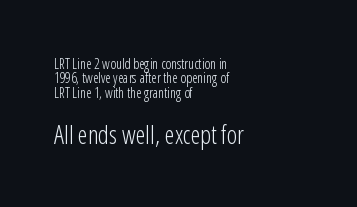
Lines of text with bare space underneath. The letters sit at their default tracking, neither squeezed nor spread. The font sits on the lighter half of the weight spectrum, regular included. The lower block of text is set noticeably larger than the block above it. The line-height multiplier appears low, near solid setting.
